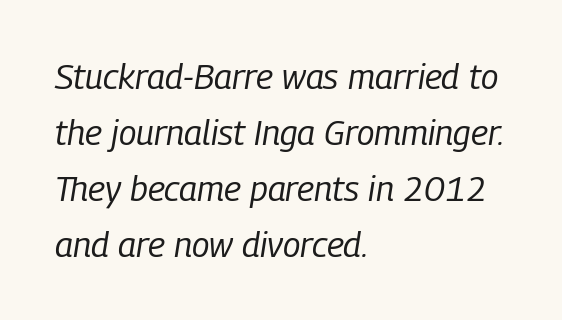
{"italic": "yes", "lean": "right", "slant_degrees": 9, "bold": "no", "weight": "regular", "width": "condensed", "stroke_contrast": "low", "x_height": "medium", "monospaced": "no", "underline": "no", "align": "left", "line_spacing": "normal", "line_spacing_ratio": 1.6, "letter_spacing": "normal", "letter_spacing_em": 0.0, "glyph_px": 35}
